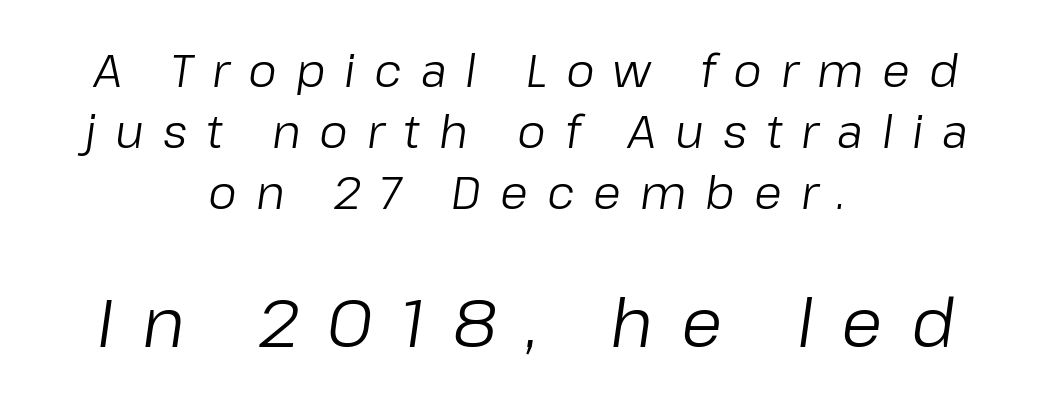
The image shows 67 px regular-weight type, italic (leaning right); set centered, normal line spacing (1.36x), unusually wide letter spacing (+0.42 em), not underlined; the second (bottom) block is 1.49x larger; low stroke contrast and a medium x-height.
